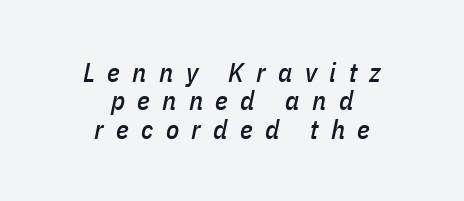
Q: Is the text italic (slanted)? A: Yes, it leans right by about 11 degrees.
Q: Is the text underlined? A: No.
Q: How is the paragraph aligned? A: Centered.
Q: Is the spacing between letters normal or unusually wide? A: Unusually wide.
Q: Is the spacing between lines tight, normal or loose? A: Tight.
